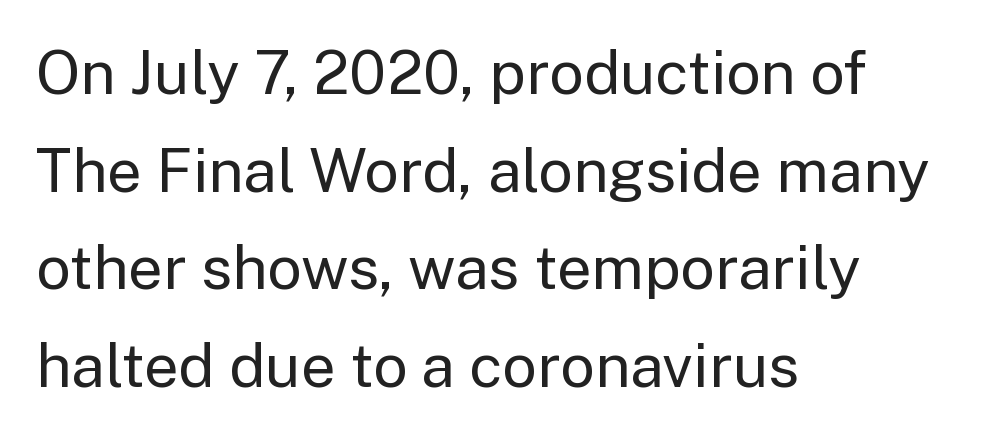
Honestly, the row spacing looks completely unremarkable. Reading down the block, your eye returns to a fixed left position each line. The lettering holds an erect, upright posture throughout. The letters carry no serifs — their stems end cleanly without finishing strokes. Summary of weight: not heavy and not bold. Each letter keeps its own natural width here, so spacing adapts to shape.
